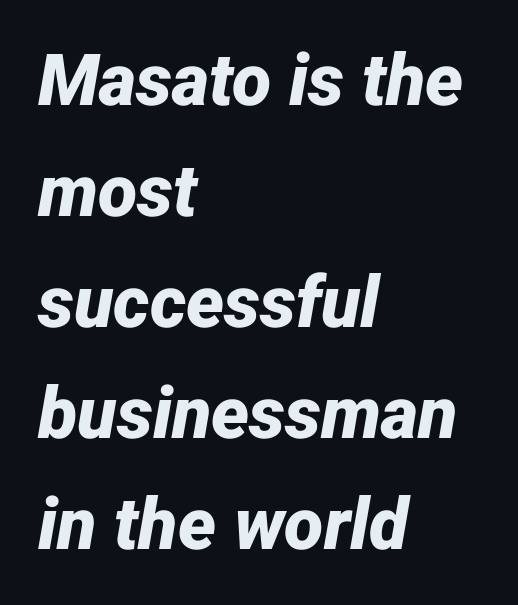
Q: Is the text bold? A: Yes.
Q: Is the text italic (slanted)? A: Yes, it leans right by about 12 degrees.
Q: Is the text underlined? A: No.
Q: How is the paragraph aligned? A: Left-aligned.
Q: Is the spacing between letters normal or unusually wide? A: Normal.
Q: Is the spacing between lines tight, normal or loose? A: Normal.
Q: Width (condensed, normal, or wide)? A: Normal.
Q: Stroke contrast? A: Low.
Q: x-height? A: Medium.
Q: Monospaced? A: No.
